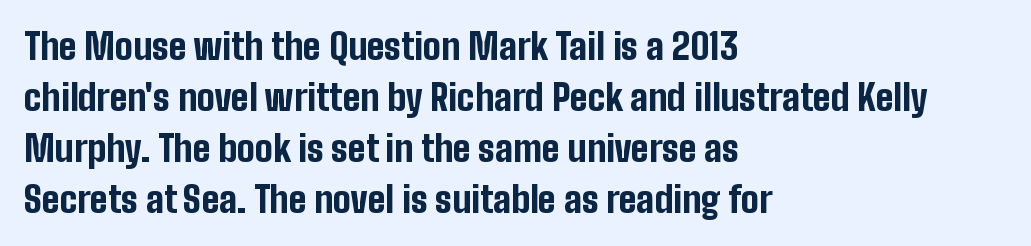
Q: Is the text bold? A: Yes.
Q: Is the text italic (slanted)? A: No, it is upright.
Q: Is the typeface a serif or a sans-serif typeface? A: Sans-serif.
Q: Is the text underlined? A: No.
Q: How is the paragraph aligned? A: Left-aligned.
Q: Is the spacing between letters normal or unusually wide? A: Normal.
Q: Is the spacing between lines tight, normal or loose? A: Normal.
Q: Width (condensed, normal, or wide)? A: Condensed.
Q: Stroke contrast? A: Low.
Q: x-height? A: Medium.
Q: Monospaced? A: No.
